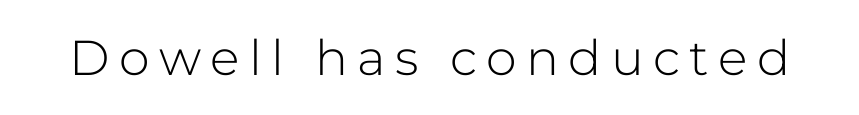
This is the regular roman posture of the typeface. This sample has the flowing, uneven cadence of proportional lettering. Letters rest on an invisible, unmarked baseline. The typeface chosen for these lines omits serifs. No extra ink here — the face is not bold.
